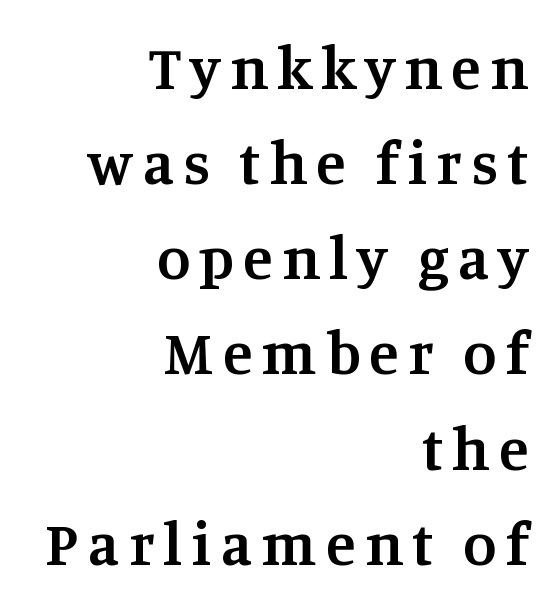
Q: Is the text bold? A: Semi-bold.
Q: Is the text italic (slanted)? A: No, it is upright.
Q: Is the typeface a serif or a sans-serif typeface? A: Serif.
Q: Is the text underlined? A: No.
Q: How is the paragraph aligned? A: Right-aligned.
Q: Is the spacing between lines tight, normal or loose? A: Normal.
Q: Width (condensed, normal, or wide)? A: Normal.
Q: Stroke contrast? A: Medium.
Q: x-height? A: Large.
Q: Monospaced? A: No.
